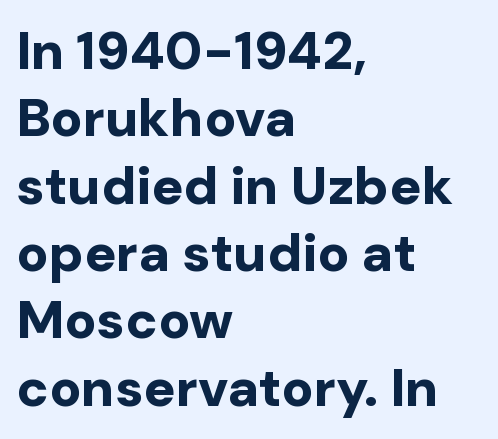
{"serif": "no", "italic": "no", "bold": "yes", "weight": "bold", "width": "normal", "stroke_contrast": "low", "x_height": "medium", "monospaced": "no", "underline": "no", "align": "left", "line_spacing": "normal", "line_spacing_ratio": 1.27, "letter_spacing": "normal", "letter_spacing_em": 0.0, "glyph_px": 53}
